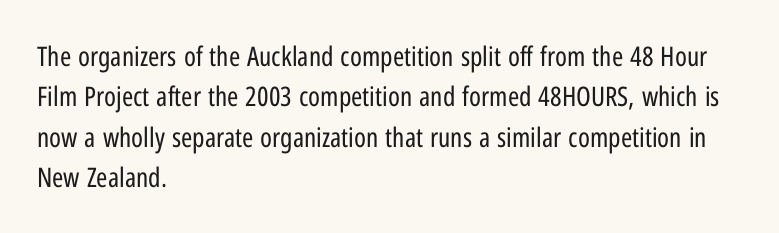
Q: Is the text bold? A: No.
Q: Is the text italic (slanted)? A: No, it is upright.
Q: Is the text underlined? A: No.
Q: How is the paragraph aligned? A: Left-aligned.
Q: Is the spacing between letters normal or unusually wide? A: Normal.
Q: Is the spacing between lines tight, normal or loose? A: Normal.
